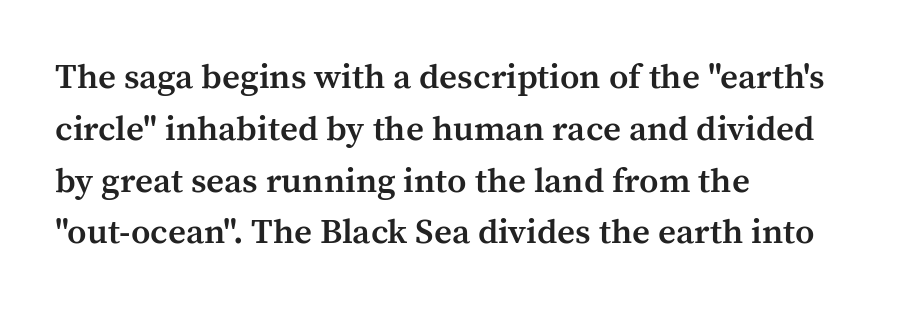
The image shows 35 px semibold serif type, upright; set left-aligned, normal line spacing (1.48x), normal letter spacing, not underlined; medium stroke contrast and a medium x-height.
